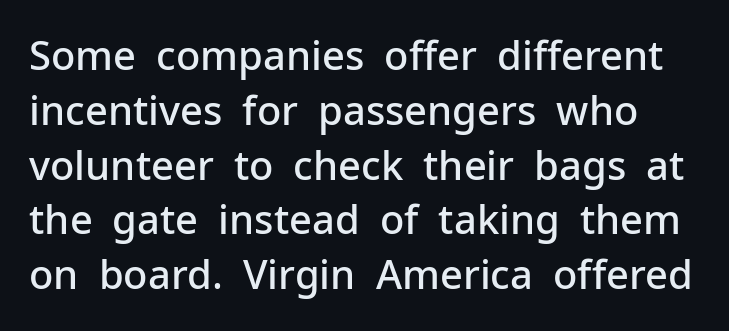
Check under the words: just untouched page. The typography opts for an upright posture over an oblique one. The strokes are fattened partway — semibold, not bold. Nobody touched the tracking dial on this one. Spacing verdict: proportional, widths tailored to each character. To sum up the face: it is a sans, with no serifs.
